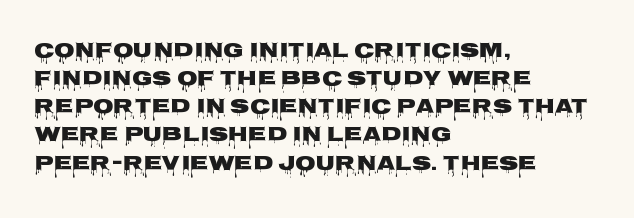
Teacher's note: observe the even left margin — that is flush-left alignment. No italicization has been applied; the sample stays upright. Clear beneath every line of the passage. Honestly, the letter spacing is just normal — you wouldn't notice it. A typesetter would call this leading conventional body-copy spacing.
